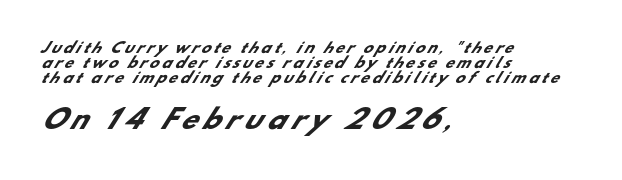
Heavy, bold letterforms. The lines are packed closely together with very little leading. The zone under the glyphs is completely vacant. Leftover space on each line is placed entirely after the last word.
